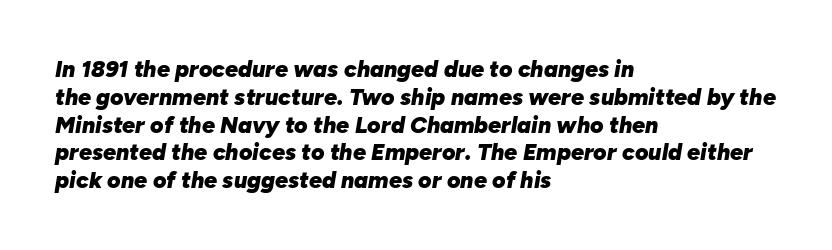
{"italic": "yes", "lean": "right", "slant_degrees": 10, "bold": "yes", "underline": "no", "align": "left", "line_spacing_ratio": 1.21, "letter_spacing": "normal", "letter_spacing_em": 0.0, "glyph_px": 23}
